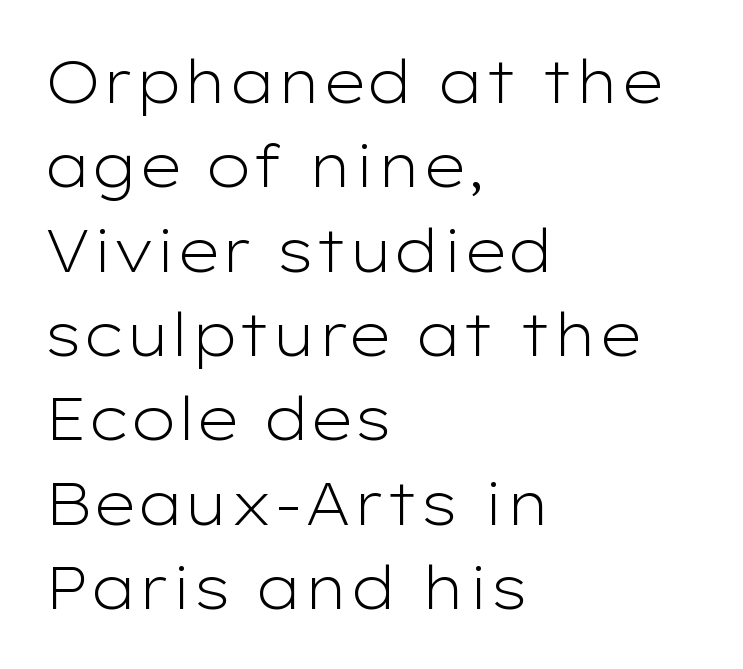
Letters rest on an invisible, unmarked baseline. The typesetting does not lean heavy: it is not bold. The letters advance in unequal steps, a hallmark of proportional type. The horizontal fit of the characters is conventional and even. The lines are quadded left. Normally led — the rows are evenly, conventionally spaced.
